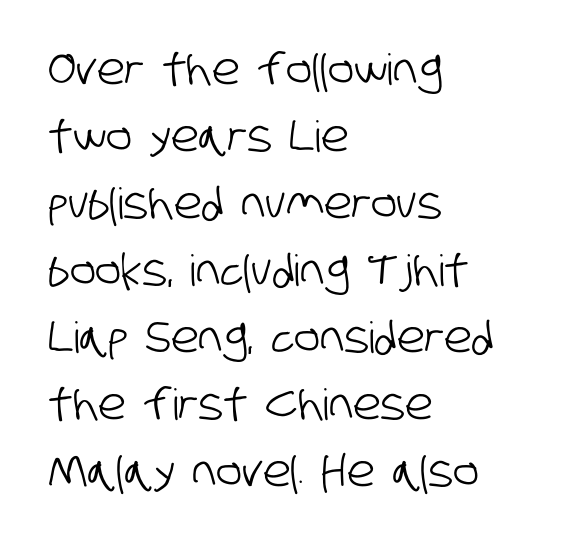
The image shows 43 px condensed sans-serif type; set left-aligned, normal line spacing (1.56x), normal letter spacing, not underlined; low stroke contrast and a large x-height.
